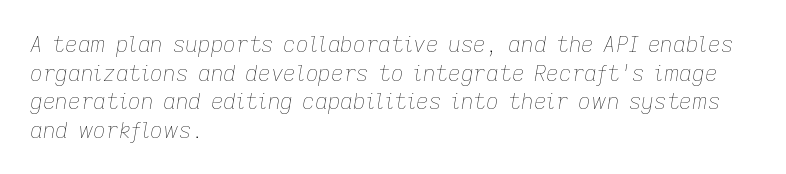
The image shows 22 px text type, italic (leaning right); set left-aligned, normal line spacing (1.3x), normal letter spacing, not underlined.
